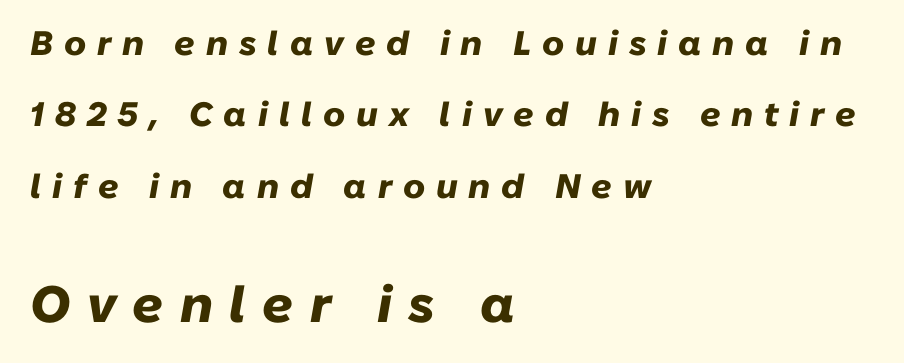
Plain, unruled lines of type. Posture: slanted. Type size steps up from the first block to the second. Students, note that the glyphs here are deliberately spaced far apart. Bold? Absolutely — the strokes are thick and heavy.
